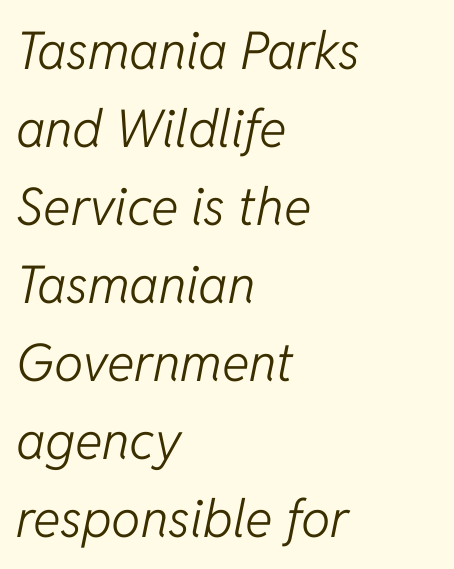
Q: Is the text bold? A: No.
Q: Is the text italic (slanted)? A: Yes, it leans right by about 11 degrees.
Q: Is the text underlined? A: No.
Q: How is the paragraph aligned? A: Left-aligned.
Q: Is the spacing between letters normal or unusually wide? A: Normal.
Q: Is the spacing between lines tight, normal or loose? A: Normal.
Q: Width (condensed, normal, or wide)? A: Normal.
Q: Stroke contrast? A: Low.
Q: x-height? A: Medium.
Q: Monospaced? A: No.
